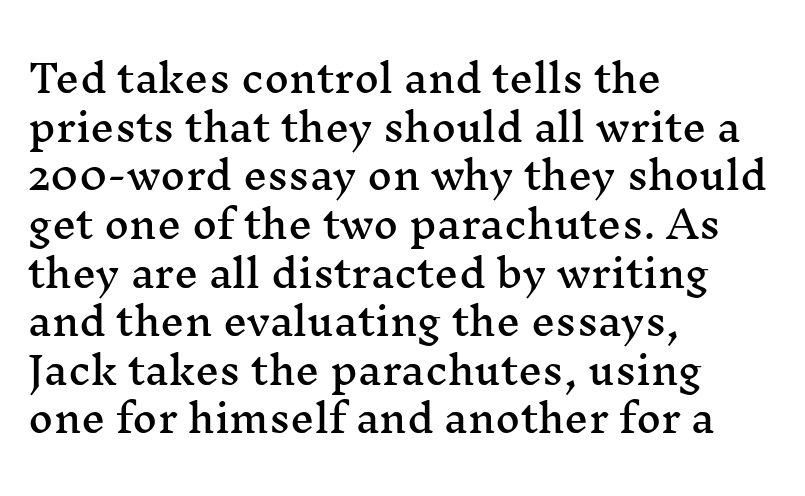
Q: Is the text italic (slanted)? A: No, it is upright.
Q: Is the typeface a serif or a sans-serif typeface? A: Serif.
Q: Is the text underlined? A: No.
Q: How is the paragraph aligned? A: Left-aligned.
Q: Is the spacing between letters normal or unusually wide? A: Normal.
Q: Is the spacing between lines tight, normal or loose? A: Normal.
Q: Width (condensed, normal, or wide)? A: Wide.
Q: Stroke contrast? A: Medium.
Q: x-height? A: Medium.
Q: Monospaced? A: No.
